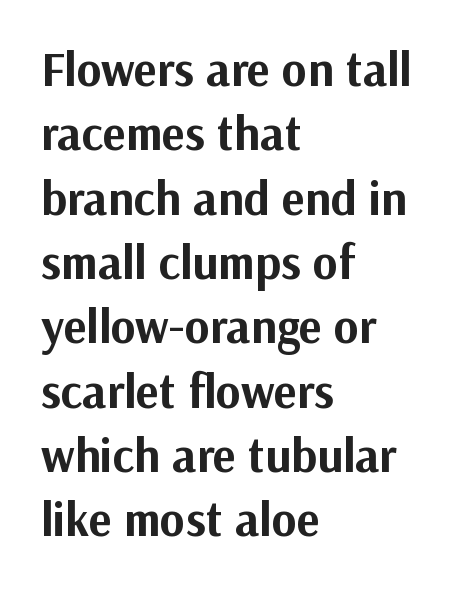
The image shows 48 px bold sans-serif type, upright; set left-aligned, normal line spacing (1.34x), normal letter spacing, not underlined; medium stroke contrast and a medium x-height.
